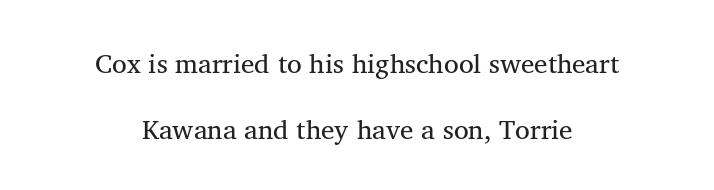
The image shows 27 px text type; set centered, loose line spacing (2.43x), normal letter spacing, not underlined.
